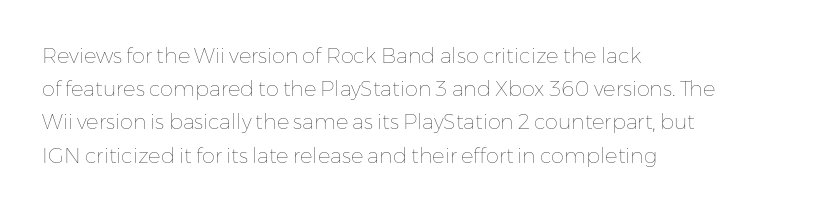
The image shows 21 px text type, upright; set left-aligned, normal line spacing (1.58x), normal letter spacing, not underlined.
